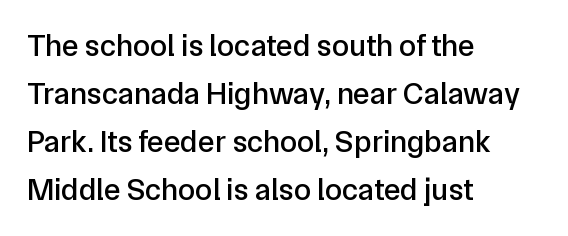
Q: Is the text italic (slanted)? A: No, it is upright.
Q: Is the typeface a serif or a sans-serif typeface? A: Sans-serif.
Q: Is the text underlined? A: No.
Q: How is the paragraph aligned? A: Left-aligned.
Q: Is the spacing between letters normal or unusually wide? A: Normal.
Q: Is the spacing between lines tight, normal or loose? A: Normal.
Q: Width (condensed, normal, or wide)? A: Normal.
Q: Stroke contrast? A: Low.
Q: x-height? A: Medium.
Q: Monospaced? A: No.
